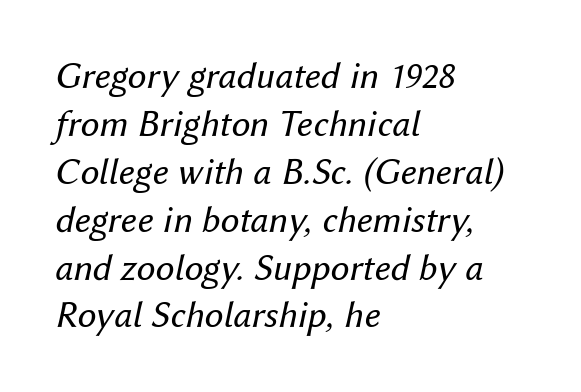
Q: Is the text bold? A: No.
Q: Is the text italic (slanted)? A: Yes, it leans right by about 12 degrees.
Q: Is the text underlined? A: No.
Q: How is the paragraph aligned? A: Left-aligned.
Q: Is the spacing between letters normal or unusually wide? A: Normal.
Q: Is the spacing between lines tight, normal or loose? A: Normal.
Q: Width (condensed, normal, or wide)? A: Normal.
Q: Stroke contrast? A: Medium.
Q: x-height? A: Medium.
Q: Monospaced? A: No.
